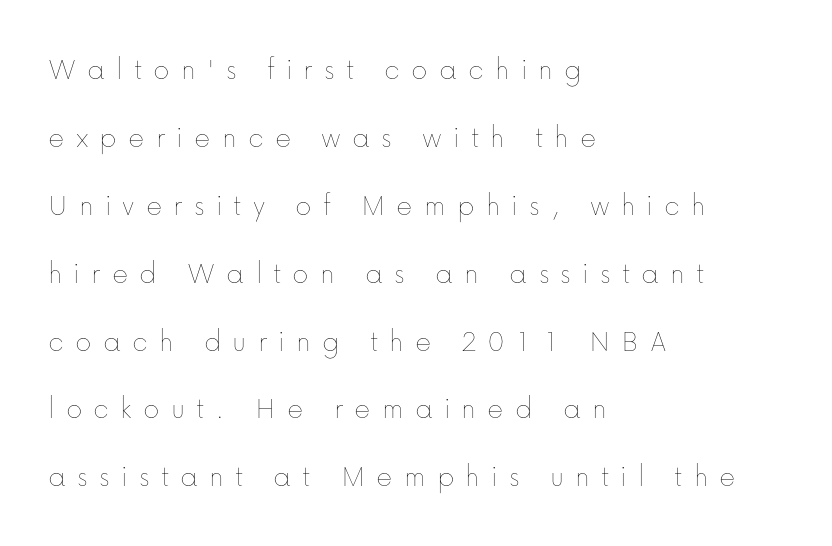
Horizontal alignment here is leftward, the default for most running prose. The words here are not underlined. Every character sits straight up, as roman type does. Quick note: interline space is abundant. These lines are rendered in a variable-pitch font.
